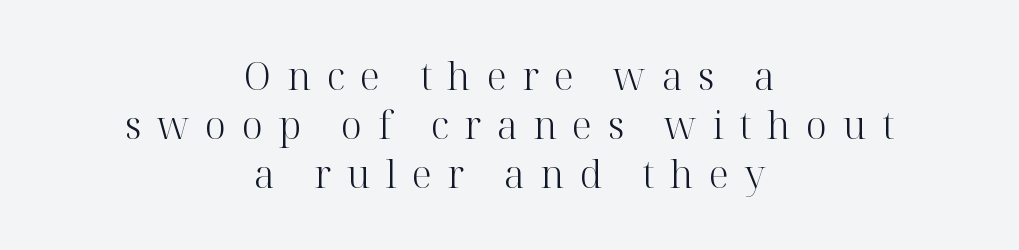
{"serif": "yes", "italic": "no", "bold": "no", "weight": "light", "width": "normal", "stroke_contrast": "high", "x_height": "medium", "monospaced": "no", "underline": "no", "align": "center", "line_spacing": "normal", "line_spacing_ratio": 1.29, "letter_spacing": "wide", "letter_spacing_em": 0.41, "glyph_px": 38}
